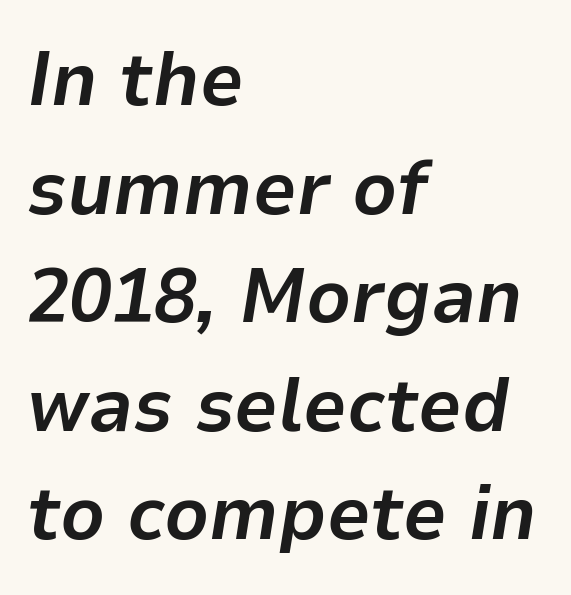
Horizontal alignment here is leftward, the default for most running prose. Designer's note — italics engaged. Varying glyph widths throughout — classic text-font behaviour. Chunky letters — that's bold for sure. Quick note: interline space is typical. Each word holds together tightly as a unit, with standard inter-letter gaps.
